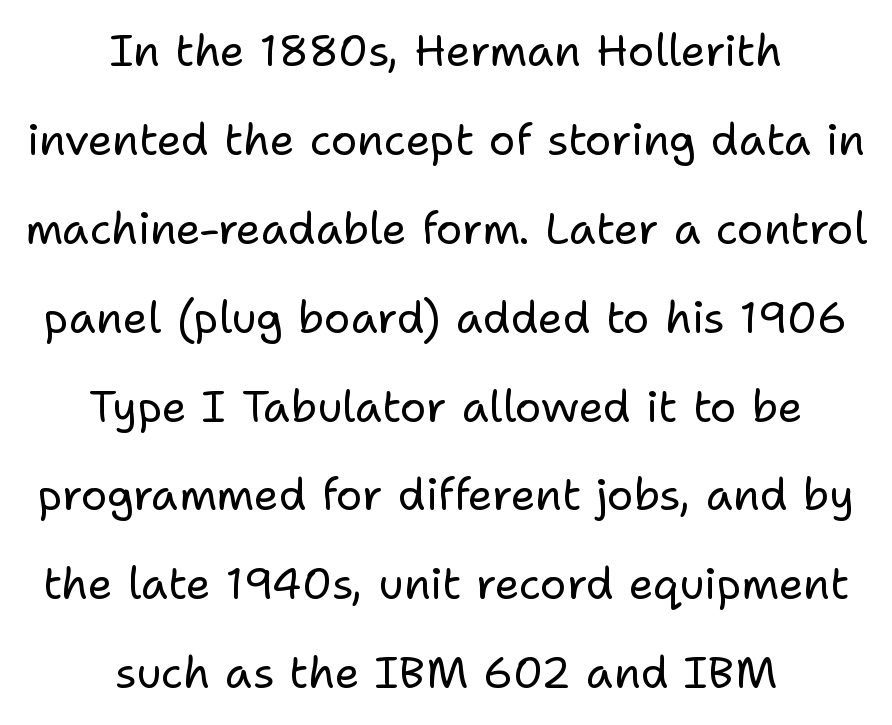
{"serif": "no", "italic": "no", "bold": "no", "weight": "regular", "width": "normal", "stroke_contrast": "low", "x_height": "medium", "monospaced": "no", "underline": "no", "align": "center", "line_spacing": "loose", "line_spacing_ratio": 2.02, "letter_spacing": "normal", "letter_spacing_em": 0.0, "glyph_px": 44}
